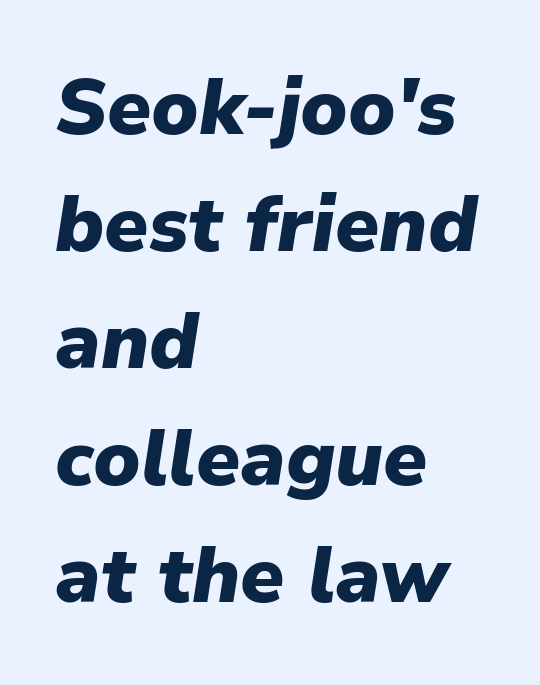
Normally led — the rows are evenly, conventionally spaced. Check under the words: just untouched page. Tracking value appears to be zero — textbook default spacing. One-word summary of the alignment: left. Bold? Absolutely — the strokes are thick and heavy.
